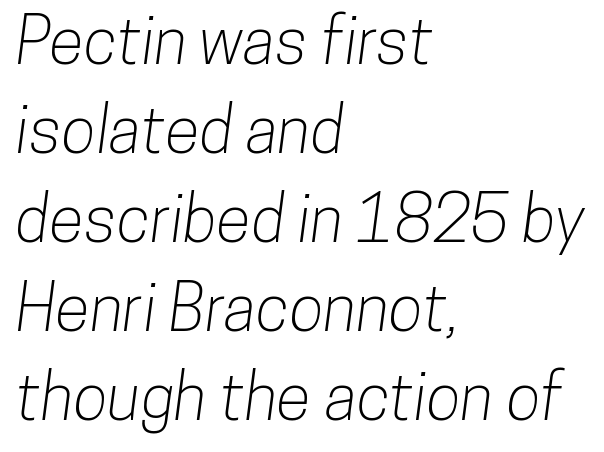
{"serif": "no", "width": "condensed", "stroke_contrast": "low", "x_height": "medium", "monospaced": "no", "underline": "no", "align": "left", "line_spacing": "normal", "line_spacing_ratio": 1.39, "letter_spacing": "normal", "letter_spacing_em": 0.0, "glyph_px": 64}
